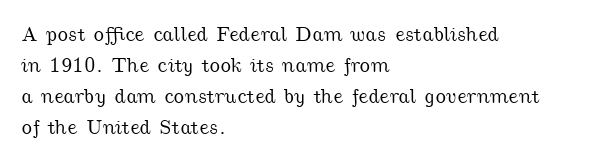
Q: Is the text underlined? A: No.
Q: How is the paragraph aligned? A: Left-aligned.
Q: Is the spacing between letters normal or unusually wide? A: Normal.
Q: Is the spacing between lines tight, normal or loose? A: Normal.
